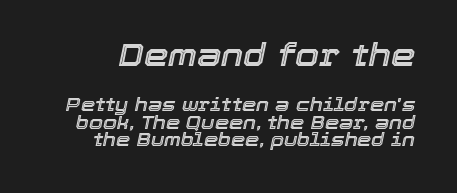
The image shows 31 px text type, italic (leaning right); set tight line spacing (0.98x), normal letter spacing, not underlined; the first (top) block is 1.72x larger; a medium x-height.
